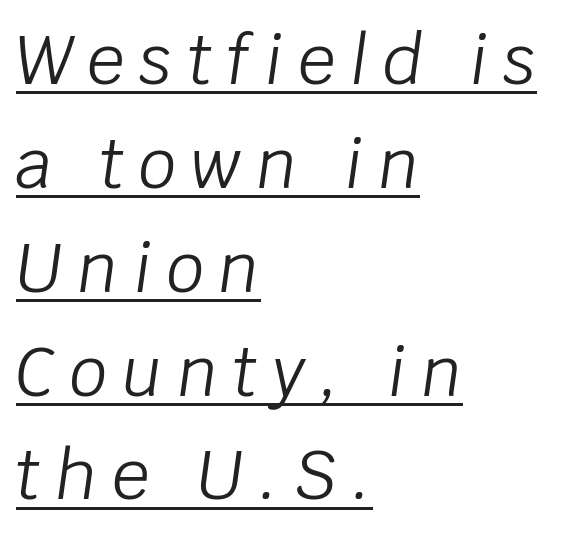
Is this a fixed-width face? No — the glyphs have proportional, varying widths. Notice how descenders clear the ascenders below comfortably — that's standard leading. The glyphs look as if they've been sheared to an angle. The type is letterspaced generously, with wide tracking. The rag falls on the right side of this text block. Letters have the restrained weight of plain body copy at most.
